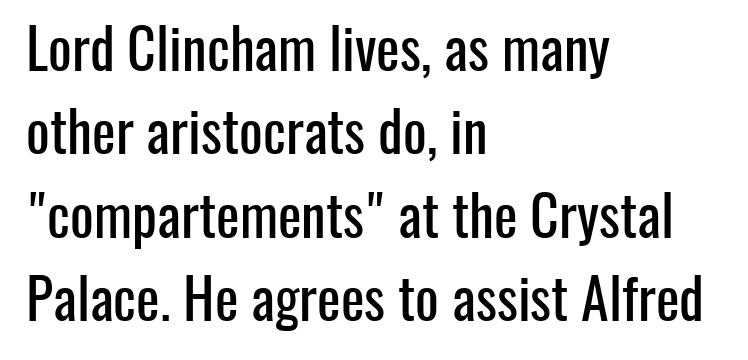
Descender tails drop into unmarked territory. Which margin do the lines hug? The left one — the right edge is uneven. Notice how descenders clear the ascenders below comfortably — that's standard leading. Is this a sans? Yes — the strokes have no serifs. Characters follow at the spacing the type designer built in. Looks like regular typesetting: each glyph gets only the width it needs.
